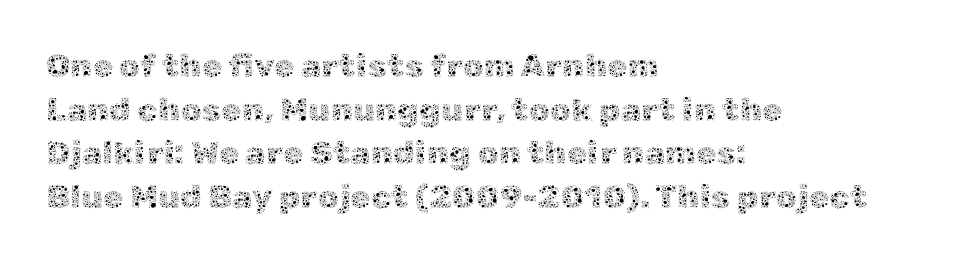
{"italic": "no", "bold": "no", "weight": "thin", "width": "normal", "x_height": "medium", "monospaced": "no", "underline": "no", "align": "left", "line_spacing": "normal", "line_spacing_ratio": 1.32, "letter_spacing": "normal", "letter_spacing_em": 0.0, "glyph_px": 33}
